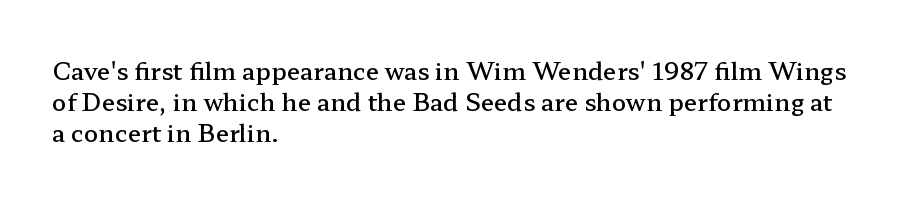
The strip under each line holds only bare page. Default kerning and tracking; the words read as compact shapes. This is the regular roman posture of the typeface. Regular leading. One-word summary of the alignment: left.
